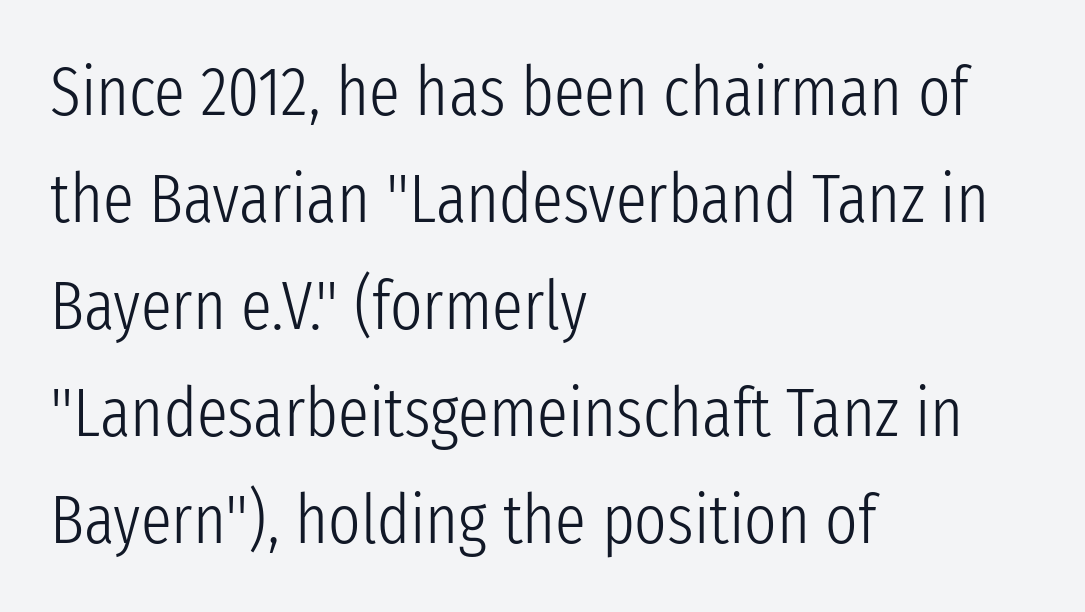
The image shows 69 px light, condensed sans-serif type, upright; set left-aligned, normal line spacing (1.55x), normal letter spacing, not underlined; low stroke contrast and a medium x-height.
